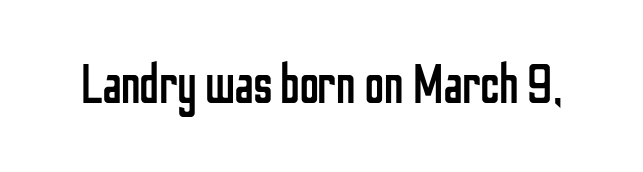
Unlike a traditional serif, this face leaves its strokes unadorned. Short note: letters normally spaced. Think of a printed novel: that variable character pitch is what you see here. Is the stroke heavy? The answer is a plain regular-or-lighter. You can tell it's not italic because the verticals are truly vertical. The foot of each line stays bare and open.
